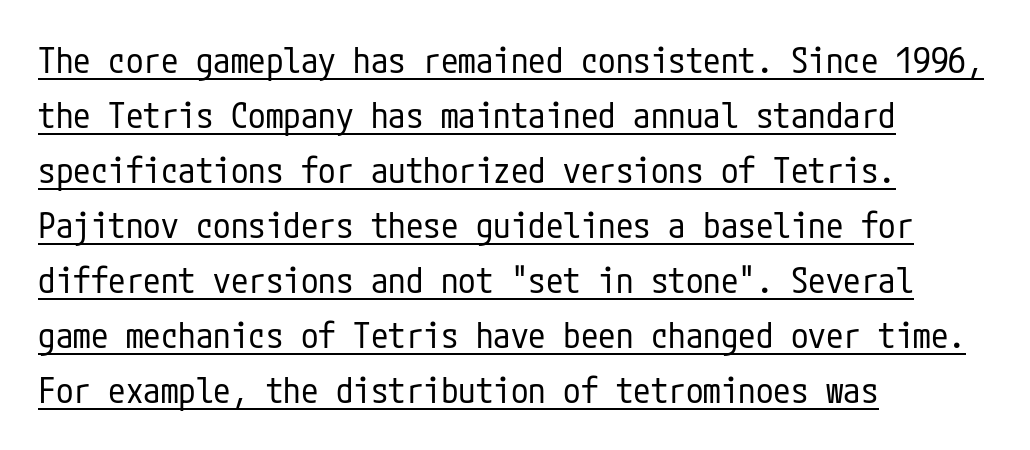
{"serif": "no", "italic": "no", "bold": "no", "weight": "regular", "width": "condensed", "stroke_contrast": "low", "x_height": "medium", "underline": "yes", "align": "left", "line_spacing": "normal", "line_spacing_ratio": 1.57, "letter_spacing": "normal", "letter_spacing_em": 0.0, "glyph_px": 35}
